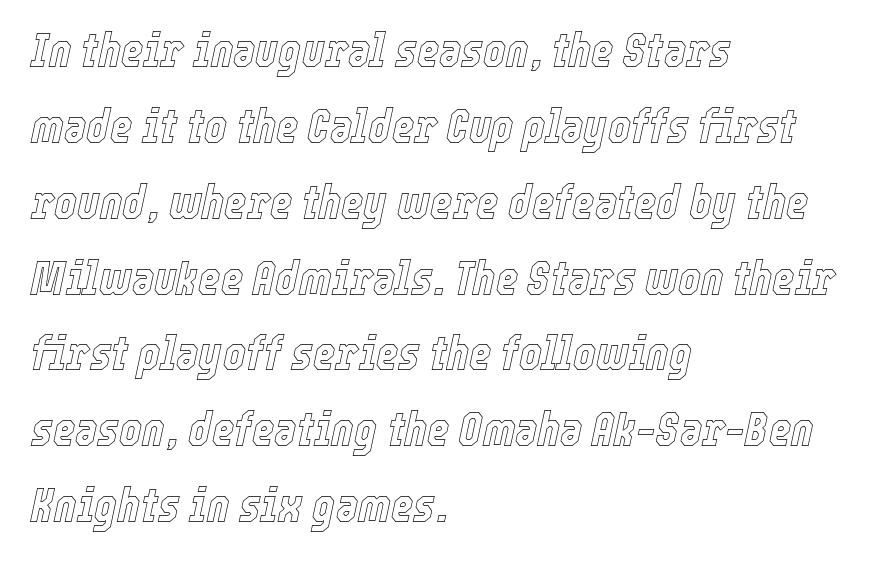
The image shows 48 px condensed type, italic (leaning right); set left-aligned, normal line spacing (1.58x), normal letter spacing, not underlined; a medium x-height.
